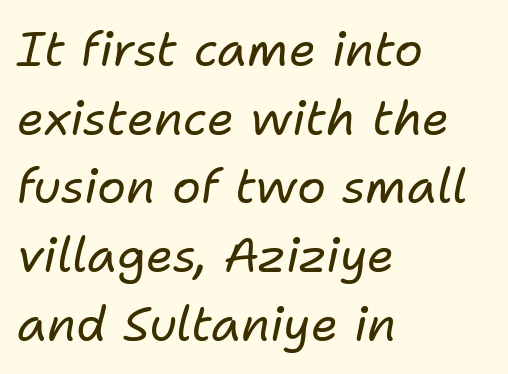
Q: Is the text bold? A: No.
Q: Is the text italic (slanted)? A: Yes, it leans right by about 11 degrees.
Q: Is the text underlined? A: No.
Q: How is the paragraph aligned? A: Left-aligned.
Q: Is the spacing between letters normal or unusually wide? A: Normal.
Q: Is the spacing between lines tight, normal or loose? A: Normal.
Q: Width (condensed, normal, or wide)? A: Normal.
Q: Stroke contrast? A: Low.
Q: x-height? A: Medium.
Q: Monospaced? A: No.
